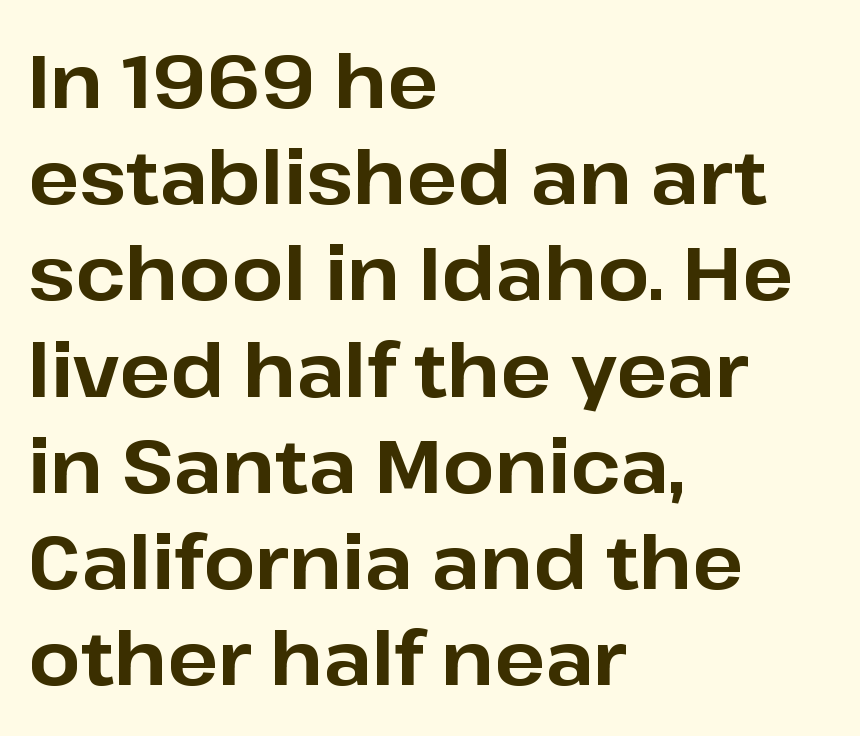
It's the straight-up-and-down kind of type. The space between consecutive lines is moderate. Does the copy run flush right? No — it runs flush left. Underlining? Definitely not there. Grotesque or geometric, the face here clearly has no serifs. Compared with typical body copy, the letter spacing here is the same.
